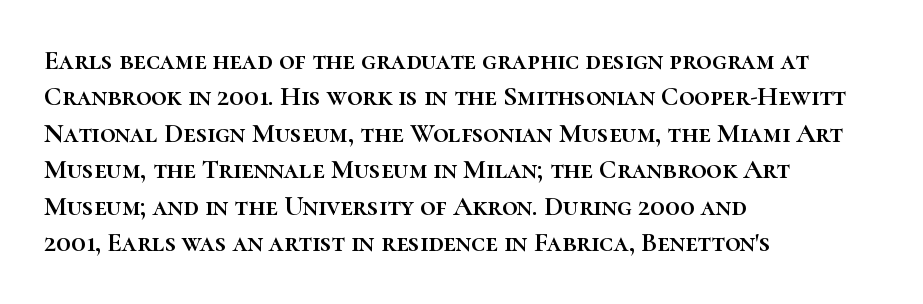
The image shows 27 px text type, upright; set left-aligned, normal line spacing (1.35x), normal letter spacing, not underlined.
